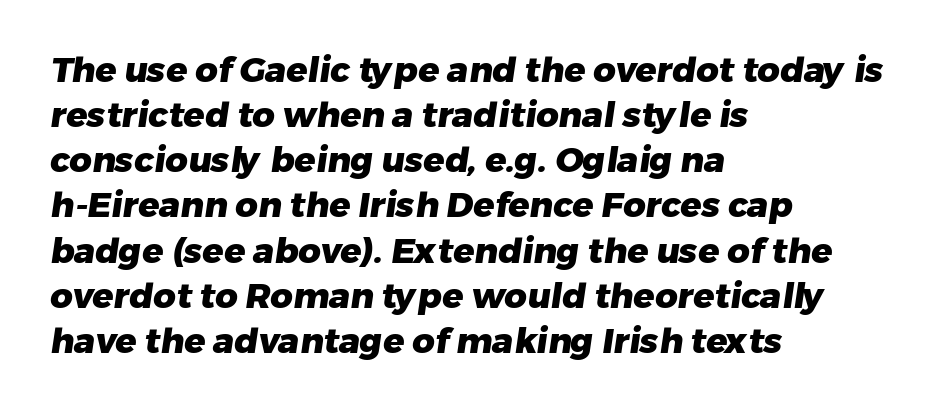
The image shows 35 px heavy sans-serif type; set left-aligned, normal line spacing (1.29x), normal letter spacing, not underlined; low stroke contrast and a medium x-height.
